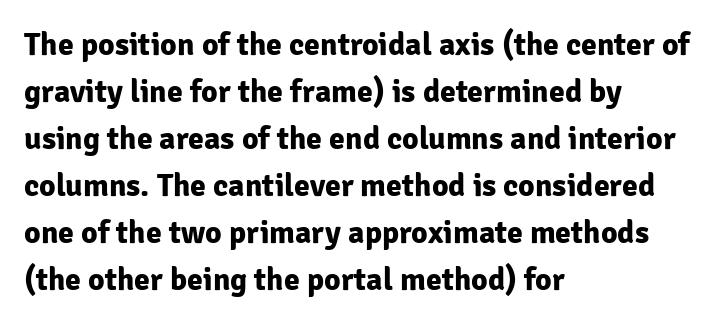
Pretty heavy lettering here — definitely bold. A typesetter would mark this as roman, not italic. Classification — sans serif. Varying glyph widths throughout — classic text-font behaviour.
